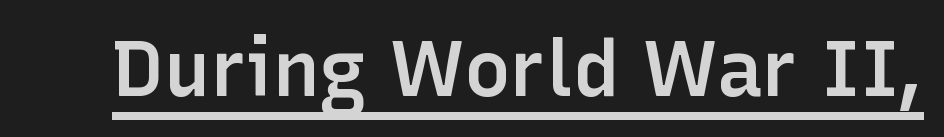
Quick note: not italic, upright. The face used here is a sans, in the tradition of grotesques and geometrics. Is the letter spacing exaggerated? No — it looks like the ordinary default. The face used here is proportionally spaced, like ordinary book or web type. Honestly, the underline is the first thing you notice here. The typesetting leans somewhat heavy: a semibold.
